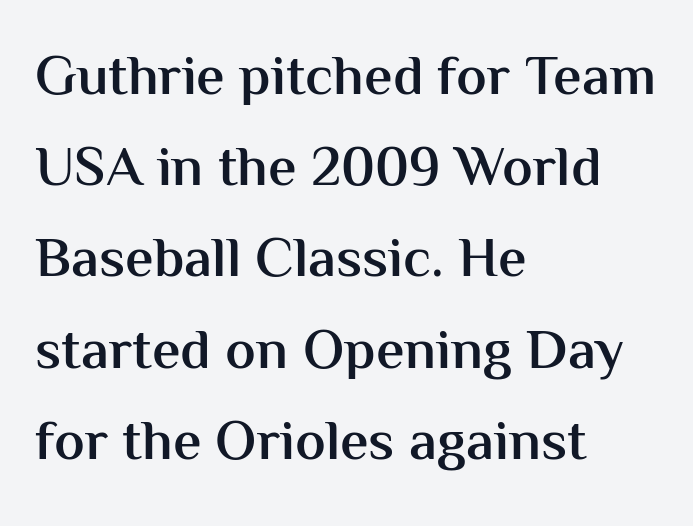
{"serif": "no", "italic": "no", "bold": "semi", "weight": "semibold", "width": "normal", "stroke_contrast": "medium", "x_height": "medium", "monospaced": "no", "underline": "no", "align": "left", "line_spacing": "normal", "line_spacing_ratio": 1.6, "letter_spacing": "normal", "letter_spacing_em": 0.0, "glyph_px": 57}
